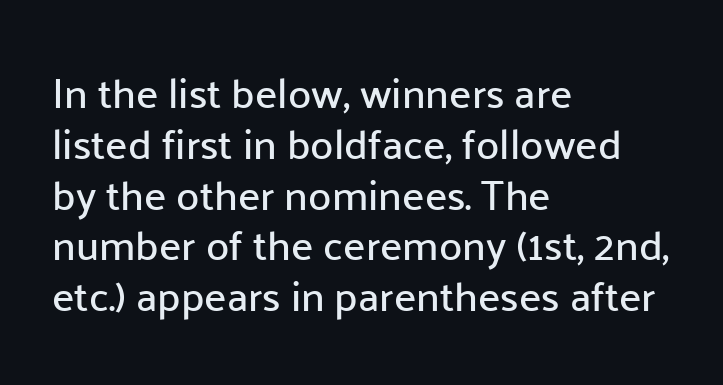
{"serif": "no", "italic": "no", "width": "normal", "stroke_contrast": "low", "x_height": "medium", "monospaced": "no", "underline": "no", "align": "left", "line_spacing_ratio": 1.21, "letter_spacing": "normal", "letter_spacing_em": 0.0, "glyph_px": 42}
